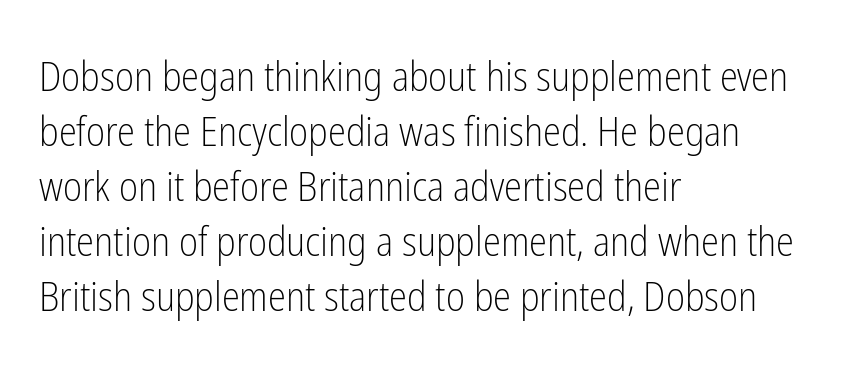
{"serif": "no", "italic": "no", "bold": "no", "weight": "light", "width": "condensed", "stroke_contrast": "low", "x_height": "medium", "monospaced": "no", "underline": "no", "align": "left", "line_spacing": "normal", "line_spacing_ratio": 1.34, "letter_spacing": "normal", "letter_spacing_em": 0.0, "glyph_px": 41}
